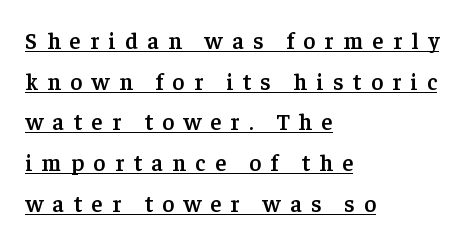
The image shows 23 px text type, upright; set left-aligned, line spacing 1.77x, unusually wide letter spacing (+0.41 em), underlined.
